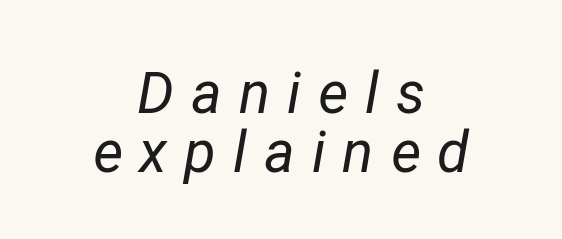
Line starts and ends both wander, symmetrically. Baseline-to-baseline distance is barely more than the letter height. Characters are canted at an angle relative to the baseline's perpendicular. The rendering uses natural spacing where letterforms have individual widths.
